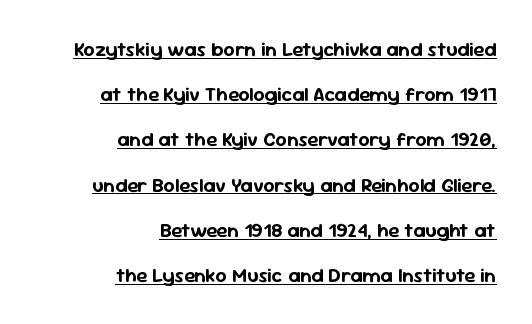
These lines were composed using upright roman letters. If you drew a ruler down the right edge, every line would touch it. Interline gaps are noticeably wide in this sample. Underline: present.
